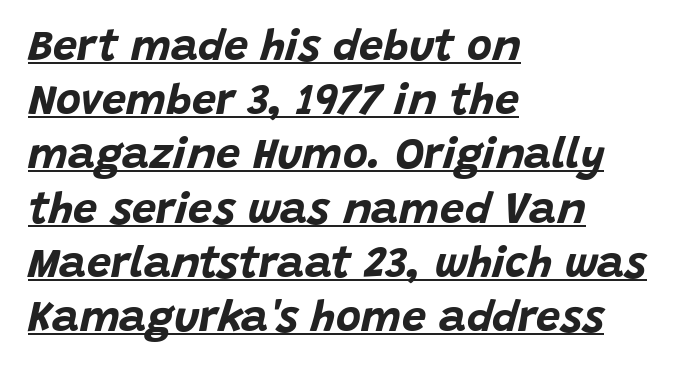
Q: Is the text bold? A: Yes.
Q: Is the text italic (slanted)? A: Yes, it leans right by about 15 degrees.
Q: Is the text underlined? A: Yes.
Q: How is the paragraph aligned? A: Left-aligned.
Q: Is the spacing between letters normal or unusually wide? A: Normal.
Q: Is the spacing between lines tight, normal or loose? A: Normal.
Q: Width (condensed, normal, or wide)? A: Normal.
Q: Stroke contrast? A: Low.
Q: x-height? A: Large.
Q: Monospaced? A: No.
